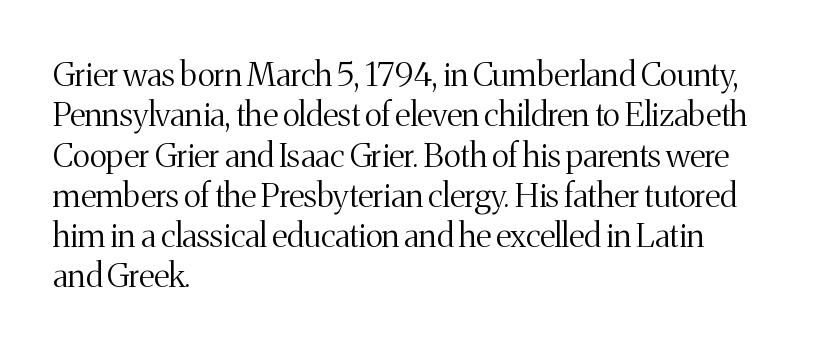
{"serif": "yes", "italic": "no", "bold": "no", "weight": "light", "width": "normal", "stroke_contrast": "medium", "x_height": "medium", "monospaced": "no", "underline": "no", "align": "left", "line_spacing_ratio": 1.22, "letter_spacing": "normal", "letter_spacing_em": 0.0, "glyph_px": 33}
